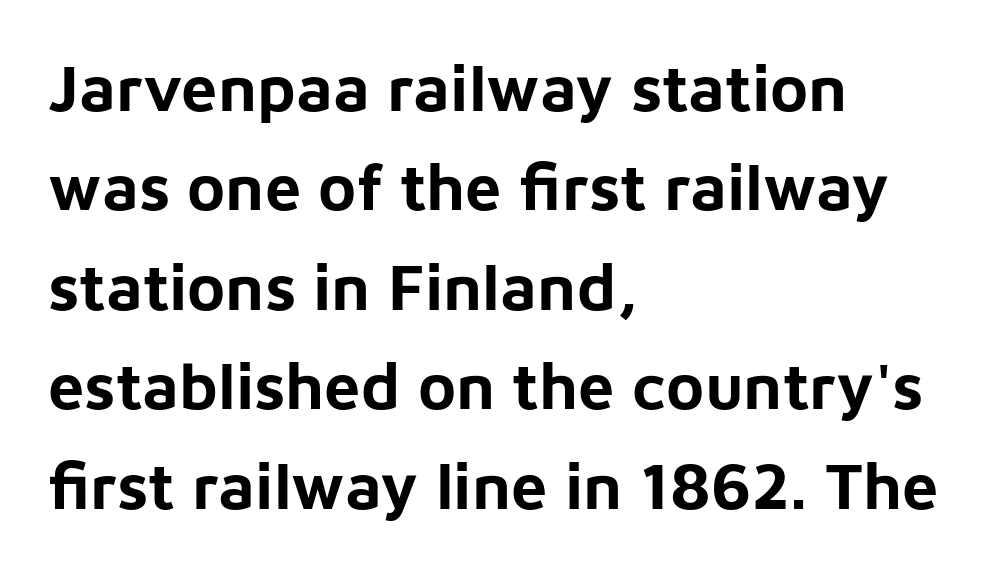
{"serif": "no", "italic": "no", "bold": "yes", "weight": "bold", "width": "normal", "stroke_contrast": "low", "x_height": "medium", "monospaced": "no", "underline": "no", "align": "left", "line_spacing": "normal", "line_spacing_ratio": 1.53, "letter_spacing": "normal", "letter_spacing_em": 0.0, "glyph_px": 65}
